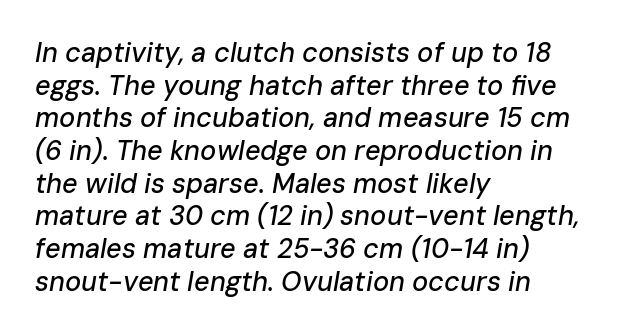
These lines keep a tight, regular rhythm from letter to letter. Descenders are the only things crossing below the line. You can tell it's italic because the verticals aren't actually vertical. A classic flush-left, rag-right setting is used for this passage.
